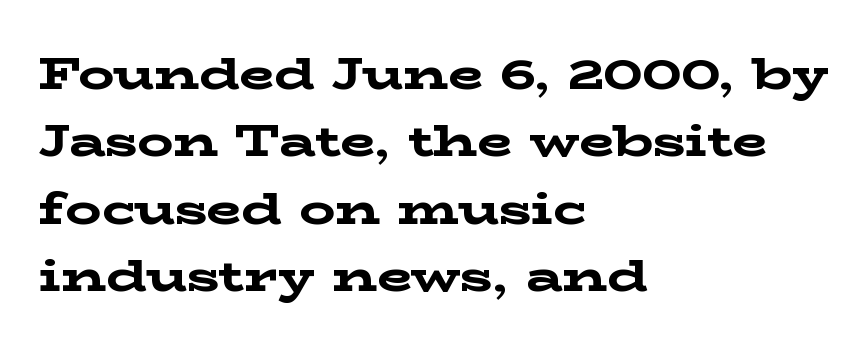
This sample has the flowing, uneven cadence of proportional lettering. Leading matches the norm, producing a regular column. Note: serifs present on the glyphs. This is the regular roman posture of the typeface. The font is running at its bold setting. Which margin do the lines hug? The left one — the right edge is uneven.
